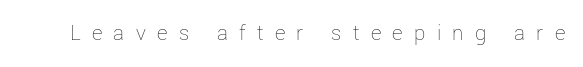
Q: Is the text bold? A: No.
Q: Is the text italic (slanted)? A: No, it is upright.
Q: Is the text underlined? A: No.
Q: Is the spacing between letters normal or unusually wide? A: Unusually wide.
